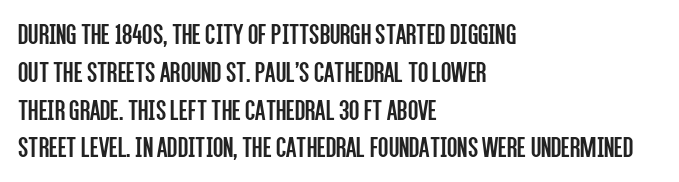
The image shows 30 px regular-weight, condensed sans-serif type, upright; set left-aligned, normal line spacing (1.26x), normal letter spacing, not underlined; low stroke contrast and a large x-height.
